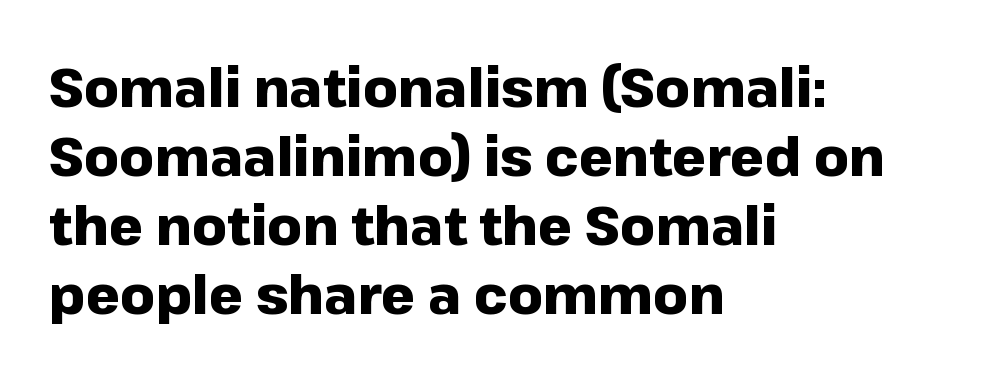
The image shows 54 px heavy sans-serif type, upright; set left-aligned, normal line spacing (1.28x), normal letter spacing, not underlined; low stroke contrast and a medium x-height.
